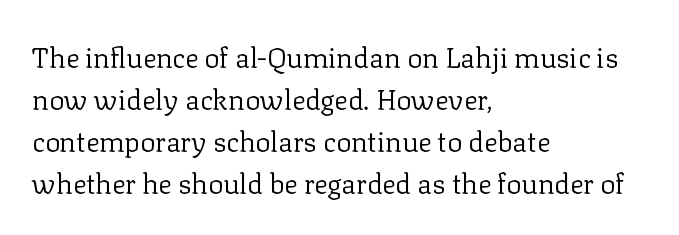
The rendering shows small feet on the letterforms — a serif design. Decoration check: the copy has no underline. Do the letters lean? They stand straight. Does the leading feel generous? No, just average. Is the stroke heavy? The answer is a plain regular-or-lighter.
